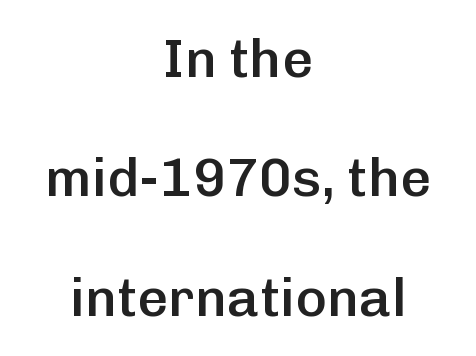
Q: Is the text bold? A: Semi-bold.
Q: Is the text italic (slanted)? A: No, it is upright.
Q: Is the typeface a serif or a sans-serif typeface? A: Sans-serif.
Q: Is the text underlined? A: No.
Q: How is the paragraph aligned? A: Centered.
Q: Is the spacing between letters normal or unusually wide? A: Normal.
Q: Is the spacing between lines tight, normal or loose? A: Loose.
Q: Width (condensed, normal, or wide)? A: Normal.
Q: Stroke contrast? A: Low.
Q: x-height? A: Medium.
Q: Monospaced? A: No.
